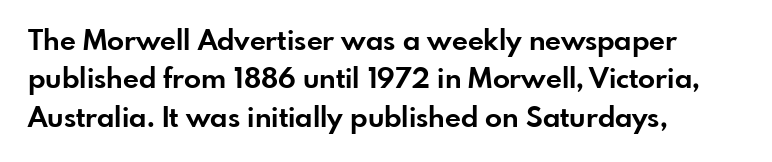
{"serif": "no", "italic": "no", "bold": "yes", "weight": "bold", "width": "normal", "stroke_contrast": "low", "x_height": "small", "monospaced": "no", "underline": "no", "align": "left", "line_spacing": "normal", "line_spacing_ratio": 1.37, "letter_spacing": "normal", "letter_spacing_em": 0.0, "glyph_px": 28}
